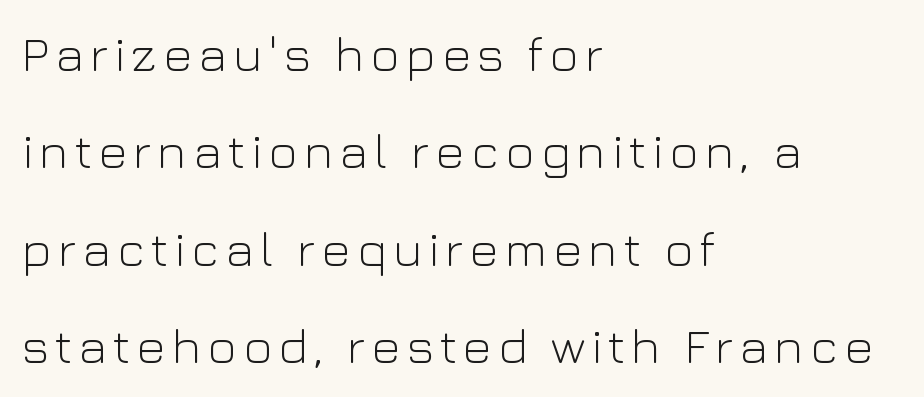
Teacher's note: observe the even left margin — that is flush-left alignment. You could fit nearly another row in the gap between these rows. The glyphs in this specimen are sans serif. You could not count columns in this text — the font is proportionally spaced.
